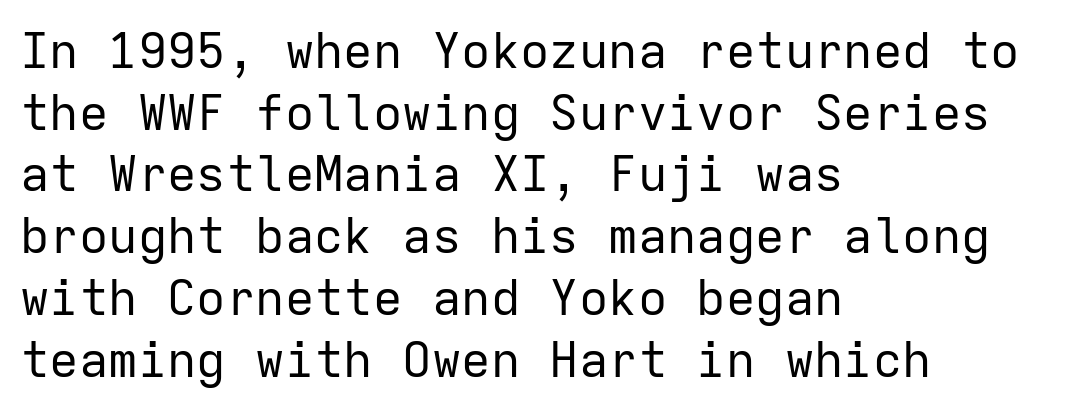
Q: Is the text bold? A: No.
Q: Is the text italic (slanted)? A: No, it is upright.
Q: Is the typeface a serif or a sans-serif typeface? A: Sans-serif.
Q: Is the text underlined? A: No.
Q: How is the paragraph aligned? A: Left-aligned.
Q: Is the spacing between letters normal or unusually wide? A: Normal.
Q: Is the spacing between lines tight, normal or loose? A: Normal.
Q: Width (condensed, normal, or wide)? A: Normal.
Q: Stroke contrast? A: Low.
Q: x-height? A: Medium.
Q: Monospaced? A: Yes.
